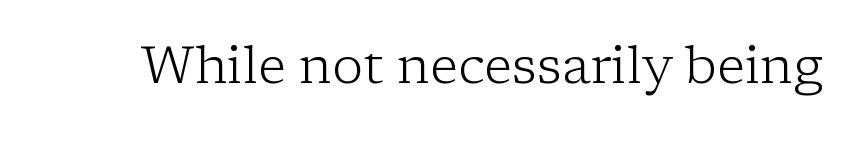
The image shows 52 px light serif type, upright; set normal letter spacing, not underlined; low stroke contrast and a medium x-height.
